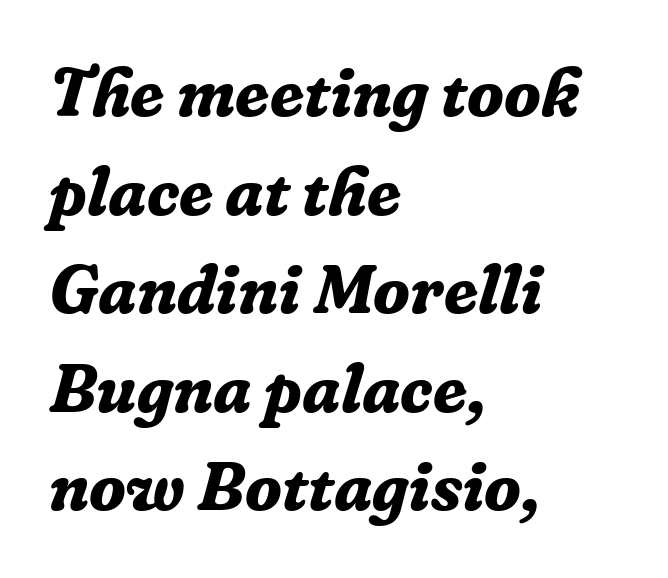
{"serif": "yes", "italic": "yes", "lean": "right", "slant_degrees": 16, "bold": "yes", "weight": "bold", "width": "normal", "stroke_contrast": "low", "x_height": "medium", "monospaced": "no", "underline": "no", "align": "left", "line_spacing": "normal", "line_spacing_ratio": 1.45, "letter_spacing": "normal", "letter_spacing_em": 0.0, "glyph_px": 68}
